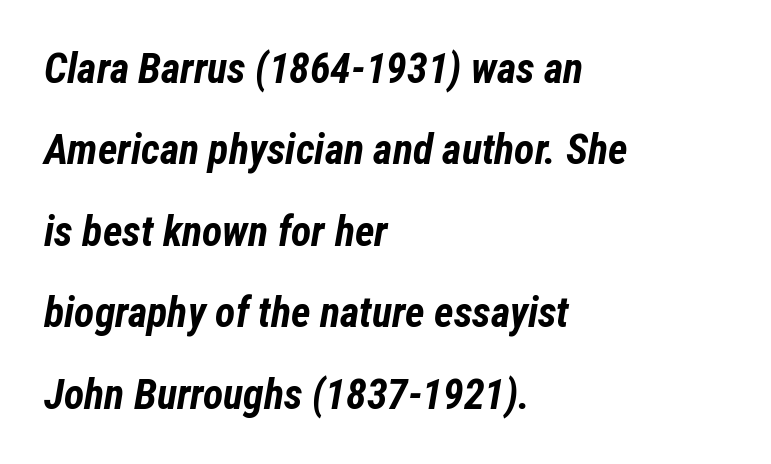
This sample uses an oblique cut, with every glyph tilted off the vertical. Has an underline been added? It has not. These words are printed bold, with thick strokes throughout. This rendering uses left alignment, leaving the right contour irregular. Is there much room between lines? Yes — plenty of vertical air separates them.
